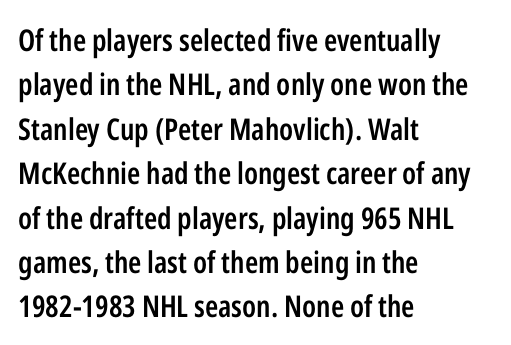
{"serif": "no", "italic": "no", "bold": "semi", "weight": "semibold", "width": "condensed", "stroke_contrast": "low", "x_height": "medium", "monospaced": "no", "underline": "no", "align": "left", "line_spacing": "normal", "line_spacing_ratio": 1.48, "letter_spacing": "normal", "letter_spacing_em": 0.0, "glyph_px": 30}
